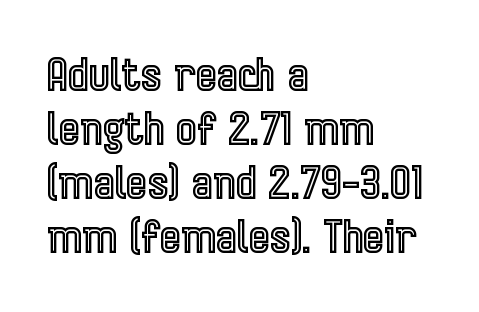
The image shows 45 px condensed type, upright; set left-aligned, line spacing 1.2x, normal letter spacing, not underlined; a medium x-height.
